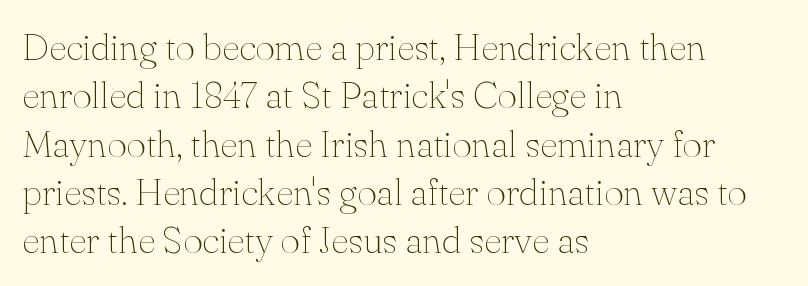
Honestly, the letter spacing is just normal — you wouldn't notice it. The letters advance in unequal steps, a hallmark of proportional type. Casual observation: everything's shoved over to the left. Look at the bottom of the vertical strokes: they flare into serifs here. Italic? Not at all — the glyphs are vertical.
